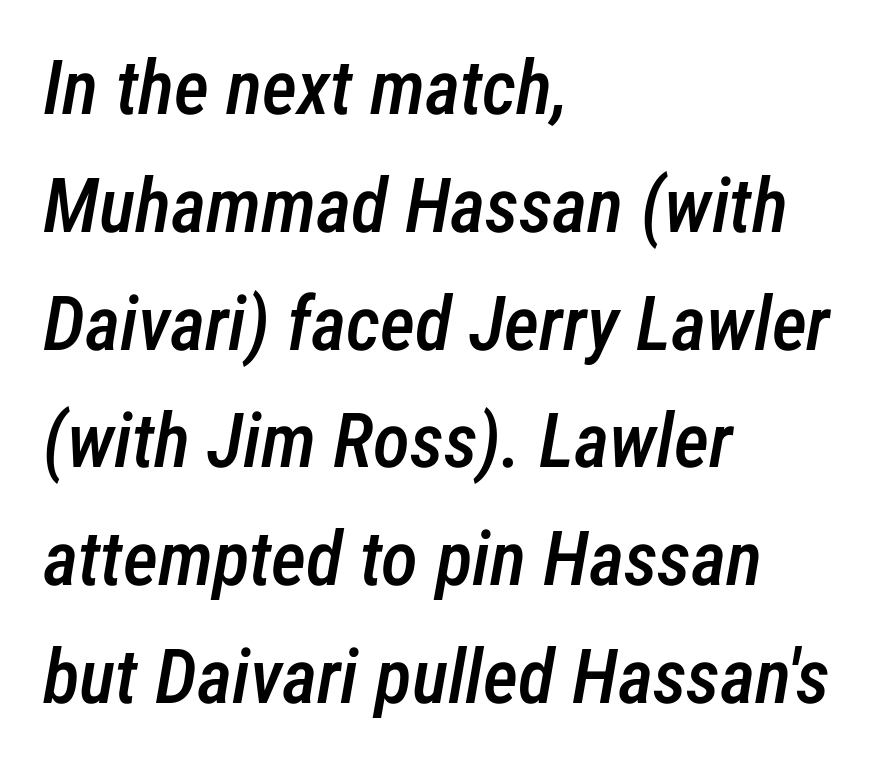
Here the designer chose a conventional face with non-uniform glyph widths. The baseline area is clear. Leading: standard. Where is the straight margin? On the left.
